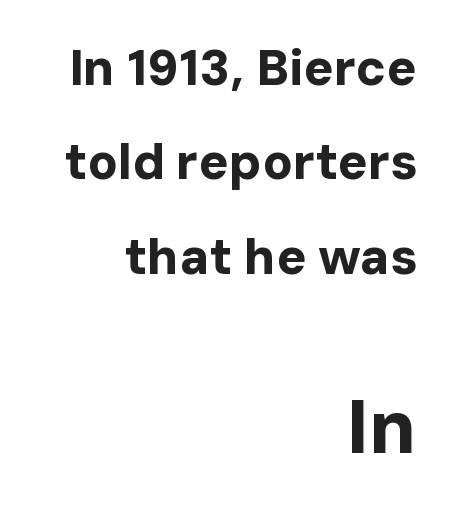
The image shows 75 px bold sans-serif type, upright; set right-aligned, line spacing 1.89x, normal letter spacing, not underlined; the second (bottom) block is 1.5x larger; low stroke contrast and a medium x-height.
